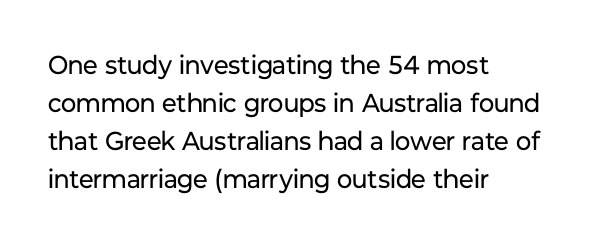
{"italic": "no", "bold": "no", "underline": "no", "align": "left", "line_spacing": "normal", "line_spacing_ratio": 1.46, "letter_spacing": "normal", "letter_spacing_em": 0.0, "glyph_px": 26}
